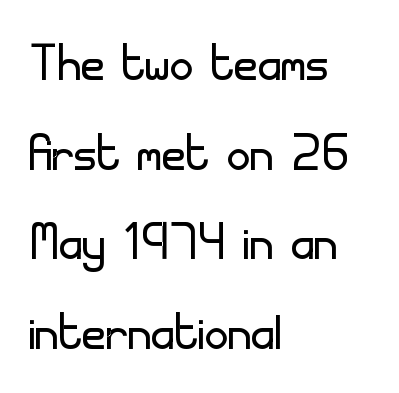
{"serif": "no", "italic": "no", "bold": "no", "weight": "light", "width": "normal", "stroke_contrast": "low", "x_height": "small", "monospaced": "no", "underline": "no", "align": "left", "line_spacing": "normal", "line_spacing_ratio": 1.38, "letter_spacing": "normal", "letter_spacing_em": 0.0, "glyph_px": 65}
